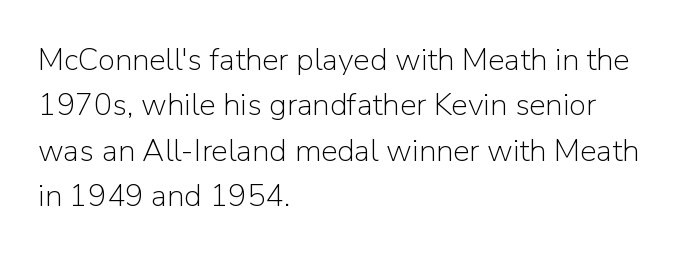
The image shows 31 px light sans-serif type, upright; set left-aligned, normal line spacing (1.46x), normal letter spacing, not underlined; low stroke contrast and a medium x-height.
